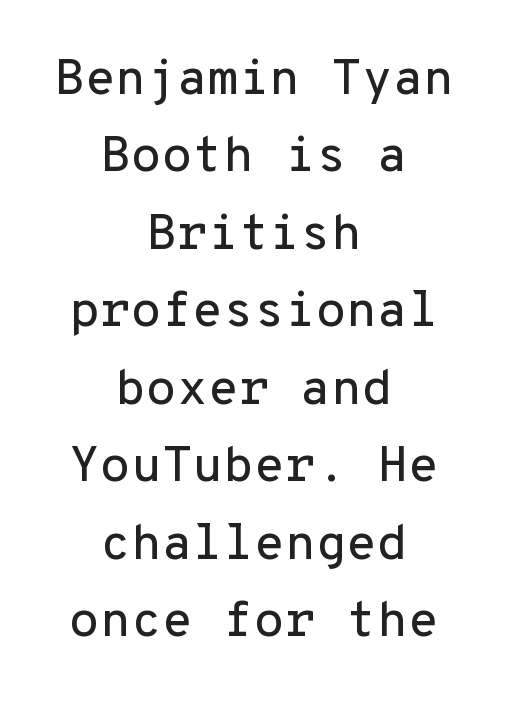
Q: Is the text italic (slanted)? A: No, it is upright.
Q: Is the typeface a serif or a sans-serif typeface? A: Sans-serif.
Q: Is the text underlined? A: No.
Q: How is the paragraph aligned? A: Centered.
Q: Is the spacing between letters normal or unusually wide? A: Normal.
Q: Is the spacing between lines tight, normal or loose? A: Normal.
Q: Width (condensed, normal, or wide)? A: Normal.
Q: Stroke contrast? A: Low.
Q: x-height? A: Medium.
Q: Monospaced? A: Yes.
